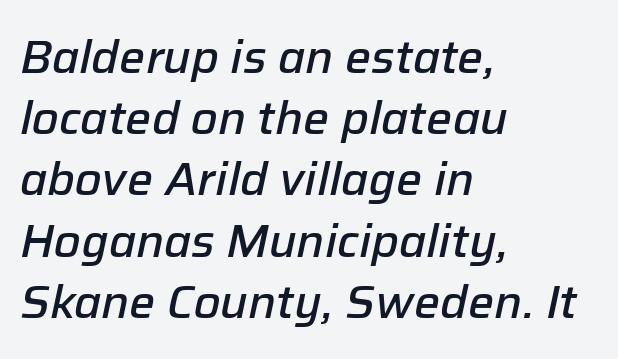
Q: Is the text bold? A: Semi-bold.
Q: Is the text italic (slanted)? A: Yes, it leans right by about 12 degrees.
Q: Is the text underlined? A: No.
Q: How is the paragraph aligned? A: Left-aligned.
Q: Is the spacing between letters normal or unusually wide? A: Normal.
Q: Is the spacing between lines tight, normal or loose? A: Normal.
Q: Width (condensed, normal, or wide)? A: Normal.
Q: Stroke contrast? A: Low.
Q: x-height? A: Medium.
Q: Monospaced? A: No.
